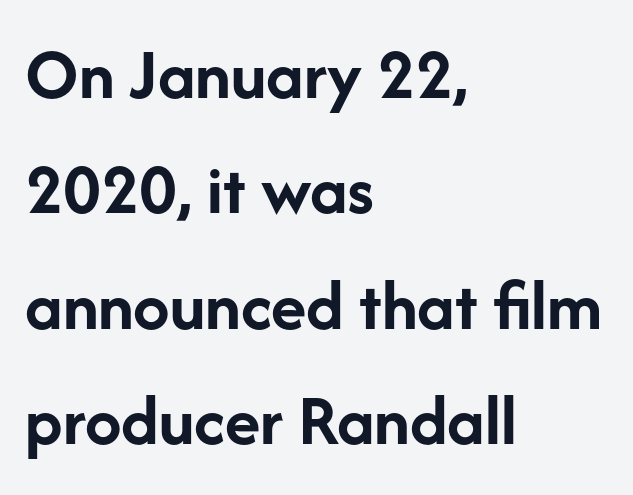
{"serif": "no", "italic": "no", "bold": "yes", "weight": "semibold", "width": "normal", "stroke_contrast": "low", "x_height": "medium", "monospaced": "no", "underline": "no", "align": "left", "line_spacing": "normal", "line_spacing_ratio": 1.58, "letter_spacing": "normal", "letter_spacing_em": 0.0, "glyph_px": 73}
